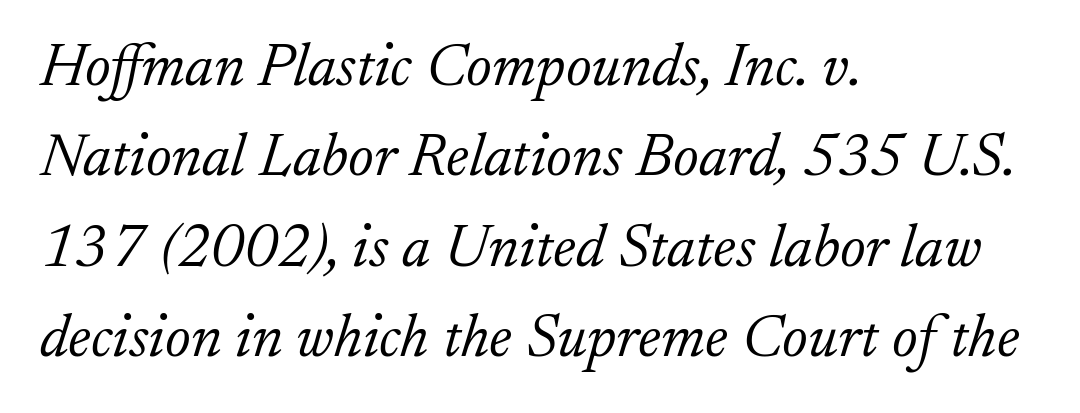
The paragraph shown leans on its left margin. Short note: letters normally spaced. No letter is thick-stroked: the sample isn't bold. Any mark beneath the type? The region is blank. The text was rendered using a seriffed face with decorative stroke endings. The rendering uses a moderate line-height, typical for paragraphs.
